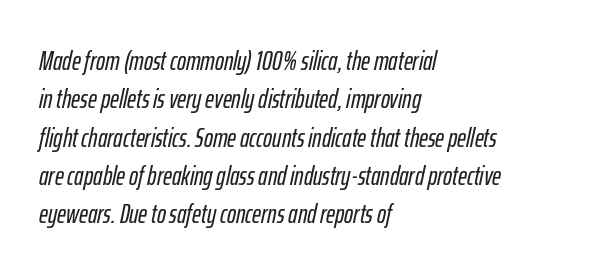
Q: Is the text italic (slanted)? A: Yes, it leans right by about 12 degrees.
Q: Is the text underlined? A: No.
Q: How is the paragraph aligned? A: Left-aligned.
Q: Is the spacing between letters normal or unusually wide? A: Normal.
Q: Is the spacing between lines tight, normal or loose? A: Normal.
